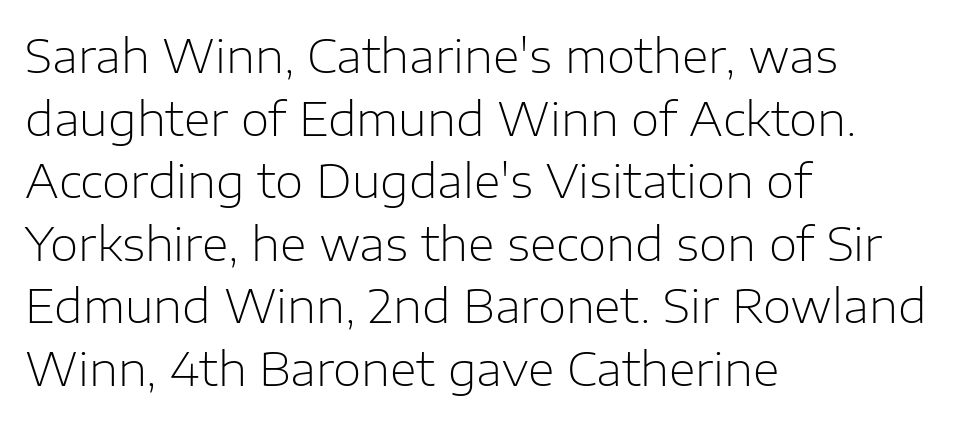
{"serif": "no", "italic": "no", "bold": "no", "weight": "light", "width": "normal", "stroke_contrast": "low", "x_height": "medium", "monospaced": "no", "underline": "no", "align": "left", "line_spacing": "normal", "line_spacing_ratio": 1.36, "letter_spacing": "normal", "letter_spacing_em": 0.0, "glyph_px": 46}
